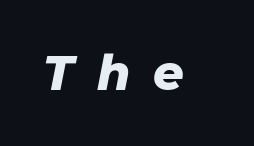
The image shows 48 px heavy type, italic (leaning right); set unusually wide letter spacing (+0.48 em), not underlined; low stroke contrast and a medium x-height.
